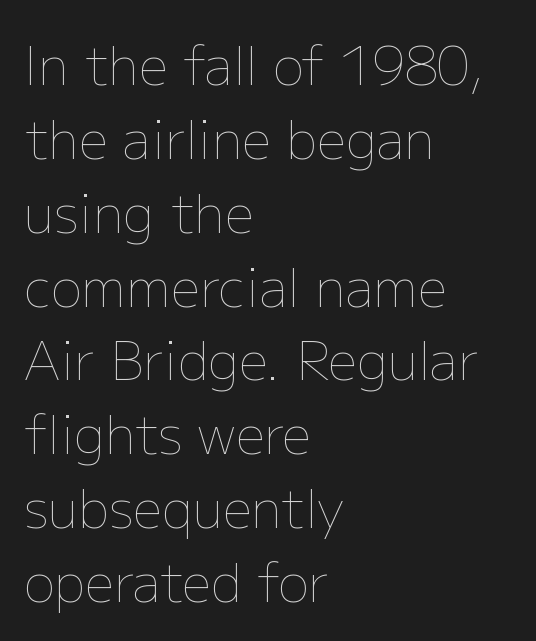
{"italic": "no", "bold": "no", "weight": "thin", "width": "normal", "stroke_contrast": "low", "x_height": "medium", "monospaced": "no", "underline": "no", "align": "left", "line_spacing": "normal", "line_spacing_ratio": 1.42, "letter_spacing": "normal", "letter_spacing_em": 0.0, "glyph_px": 52}
